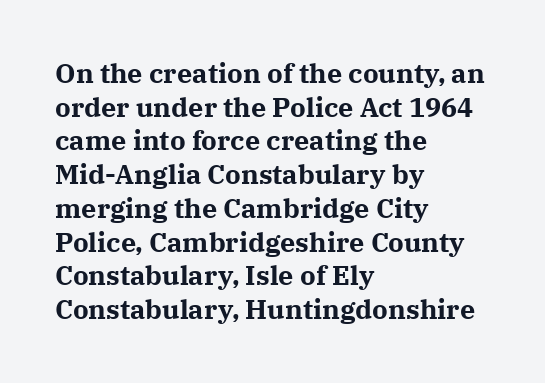
Q: Is the text bold? A: Yes.
Q: Is the text italic (slanted)? A: No, it is upright.
Q: Is the text underlined? A: No.
Q: How is the paragraph aligned? A: Left-aligned.
Q: Is the spacing between letters normal or unusually wide? A: Normal.
Q: Is the spacing between lines tight, normal or loose? A: Normal.
